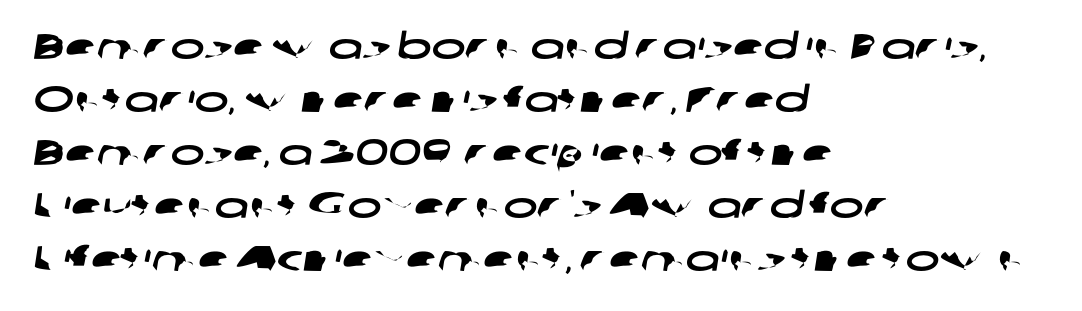
The image shows 36 px wide sans-serif type; set left-aligned, normal line spacing (1.47x), normal letter spacing, not underlined; low stroke contrast and a medium x-height.
